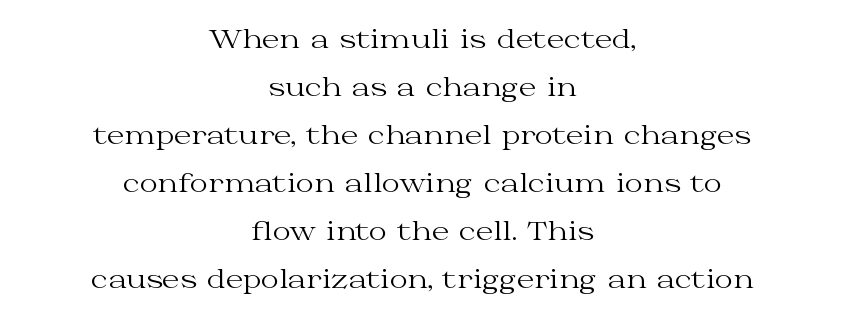
Nothing unusual about the tracking: characters are spaced as the font intends. Summary of weight: not heavy and not bold. Plain, unruled lines of type. When letters stand straight like this, we call the style roman or upright. Vertically, the passage feels expansive, rows floating well apart.
